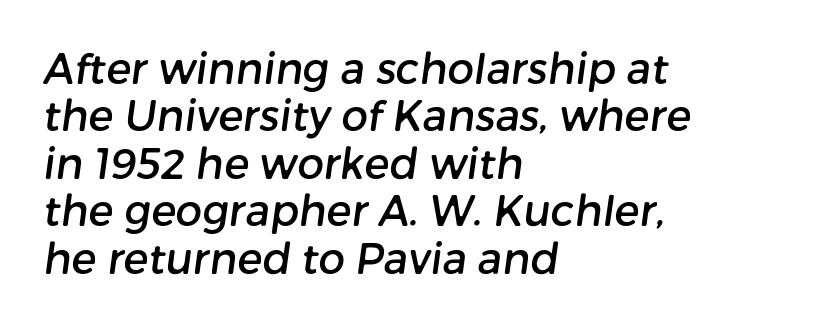
The image shows 42 px sans-serif type; set left-aligned, tight line spacing (1.13x), normal letter spacing, not underlined; low stroke contrast and a medium x-height.
